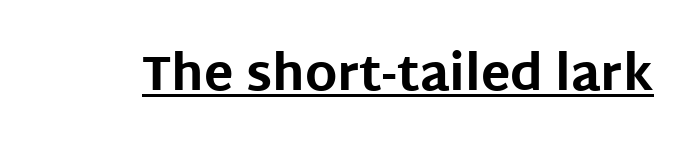
{"serif": "no", "italic": "no", "bold": "yes", "weight": "bold", "width": "normal", "stroke_contrast": "low", "x_height": "large", "monospaced": "no", "underline": "yes", "letter_spacing": "normal", "letter_spacing_em": 0.0, "glyph_px": 49}
